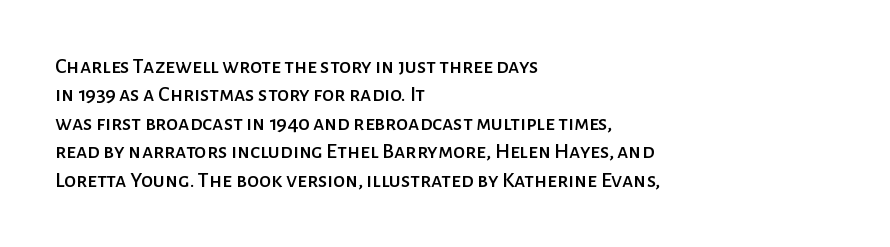
The image shows 22 px text type, upright; set left-aligned, normal line spacing (1.29x), normal letter spacing, not underlined.
